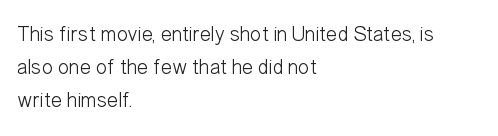
The image shows 21 px text type, upright; set left-aligned, normal line spacing (1.58x), normal letter spacing, not underlined.
